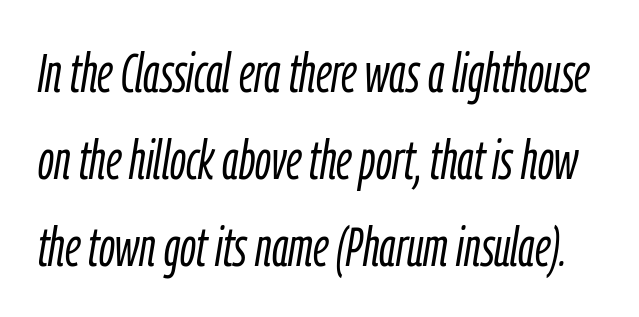
The image shows 55 px light, condensed type, italic (leaning right); set normal line spacing (1.58x), normal letter spacing, not underlined; low stroke contrast and a medium x-height.
